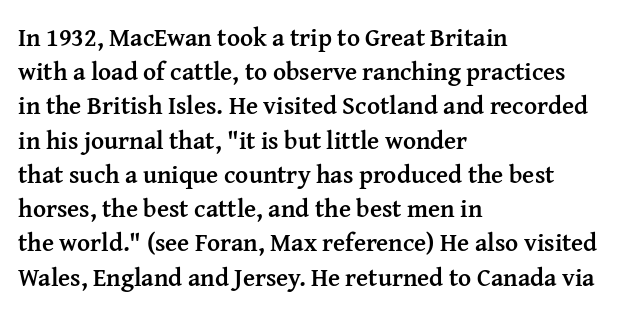
The lines in this sample share a left origin and differ only in where they stop. Summary of vertical rhythm: regular, with standard interline spacing. Italic: no, the glyphs are upright roman. The letterforms sit shoulder to shoulder at normal distance. Set as a true bold cut, around the 700 mark. The baseline area is clear.
